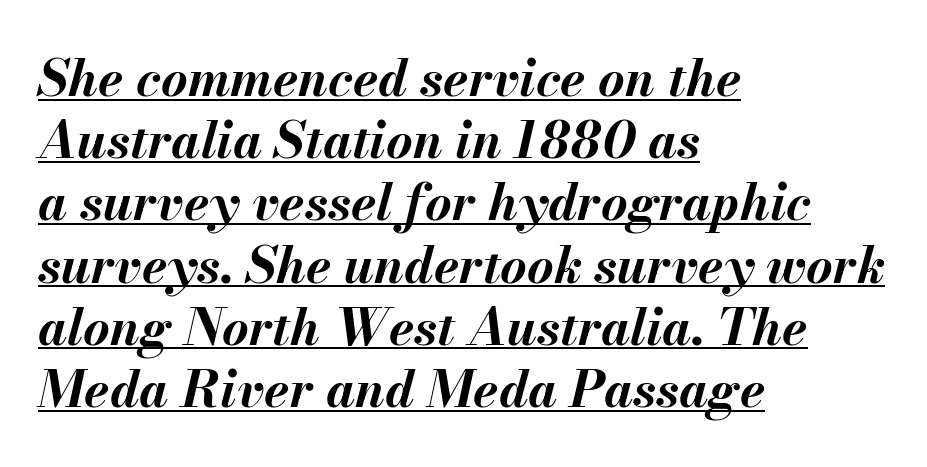
The image shows 51 px bold type, italic (leaning right); set left-aligned, line spacing 1.22x, normal letter spacing, underlined; medium stroke contrast and a small x-height.
